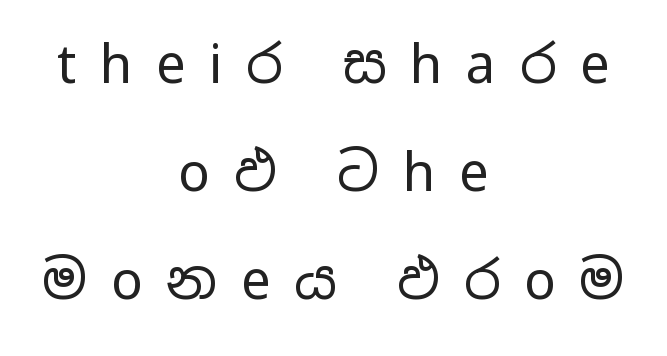
Q: Is the text bold? A: No.
Q: Is the text italic (slanted)? A: No, it is upright.
Q: Is the typeface a serif or a sans-serif typeface? A: Sans-serif.
Q: Is the text underlined? A: No.
Q: How is the paragraph aligned? A: Centered.
Q: Is the spacing between letters normal or unusually wide? A: Unusually wide.
Q: Is the spacing between lines tight, normal or loose? A: Loose.
Q: Width (condensed, normal, or wide)? A: Wide.
Q: Stroke contrast? A: Low.
Q: x-height? A: Medium.
Q: Monospaced? A: No.
